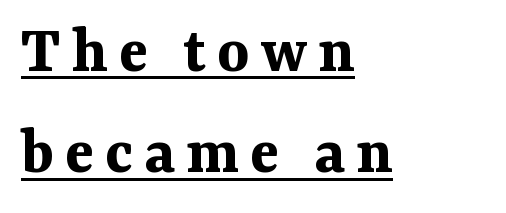
The image shows 68 px bold serif type, upright; set left-aligned, normal line spacing (1.49x), underlined; medium stroke contrast and a medium x-height.
